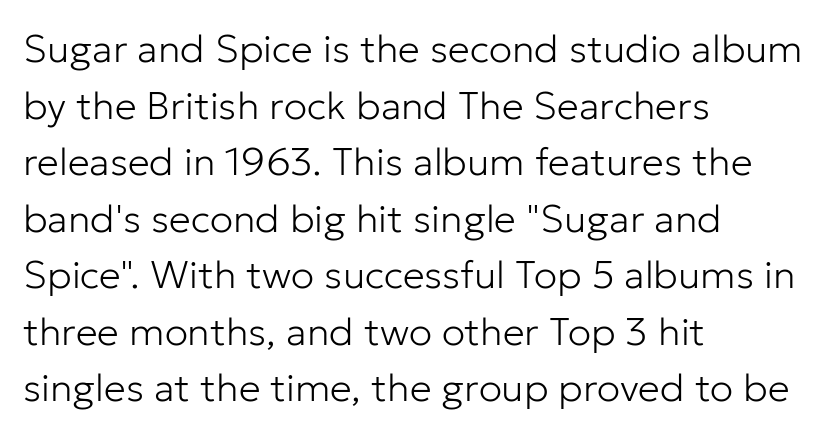
Q: Is the text bold? A: No.
Q: Is the text italic (slanted)? A: No, it is upright.
Q: Is the typeface a serif or a sans-serif typeface? A: Sans-serif.
Q: Is the text underlined? A: No.
Q: How is the paragraph aligned? A: Left-aligned.
Q: Is the spacing between letters normal or unusually wide? A: Normal.
Q: Is the spacing between lines tight, normal or loose? A: Normal.
Q: Width (condensed, normal, or wide)? A: Normal.
Q: Stroke contrast? A: Low.
Q: x-height? A: Medium.
Q: Monospaced? A: No.
